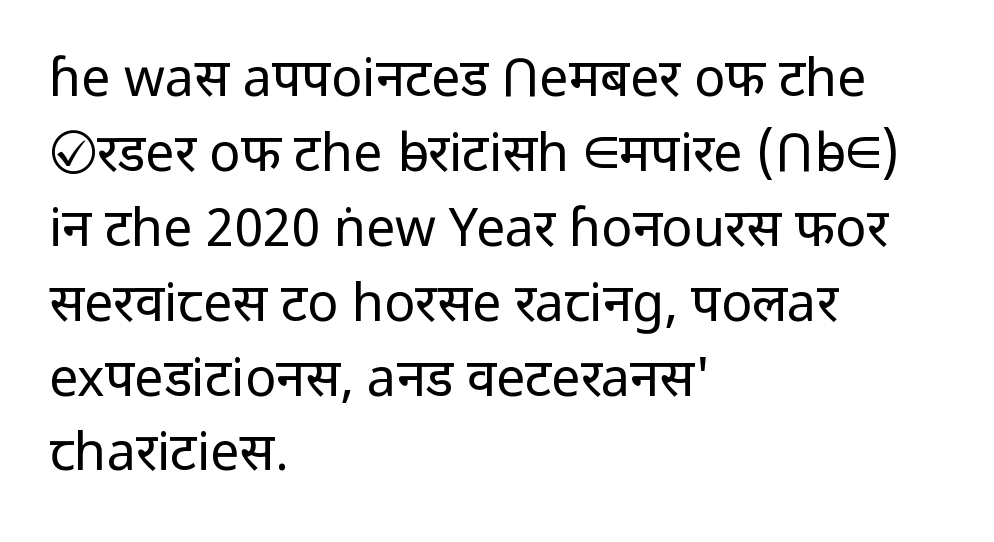
The image shows 52 px regular-weight sans-serif type, upright; set left-aligned, normal line spacing (1.44x), normal letter spacing, not underlined; low stroke contrast and a medium x-height.
